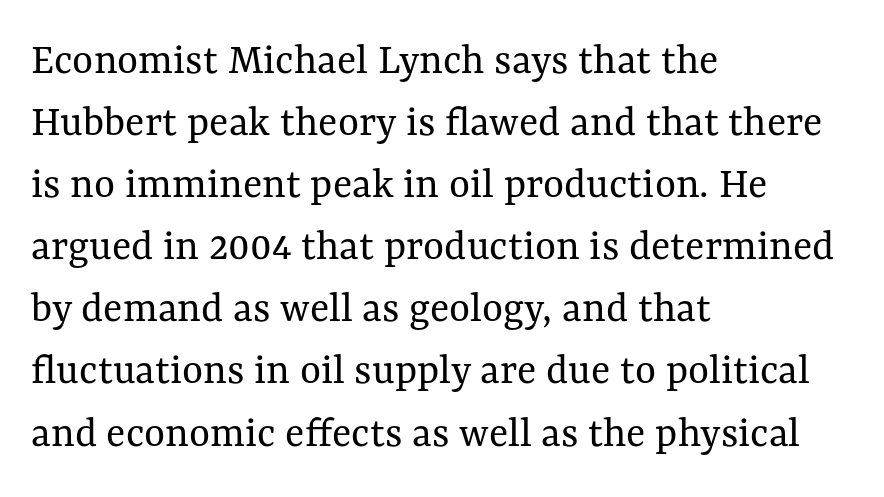
Q: Is the text bold? A: No.
Q: Is the text italic (slanted)? A: No, it is upright.
Q: Is the text underlined? A: No.
Q: How is the paragraph aligned? A: Left-aligned.
Q: Is the spacing between letters normal or unusually wide? A: Normal.
Q: Is the spacing between lines tight, normal or loose? A: Normal.
Q: Width (condensed, normal, or wide)? A: Normal.
Q: Stroke contrast? A: Medium.
Q: x-height? A: Medium.
Q: Monospaced? A: No.
